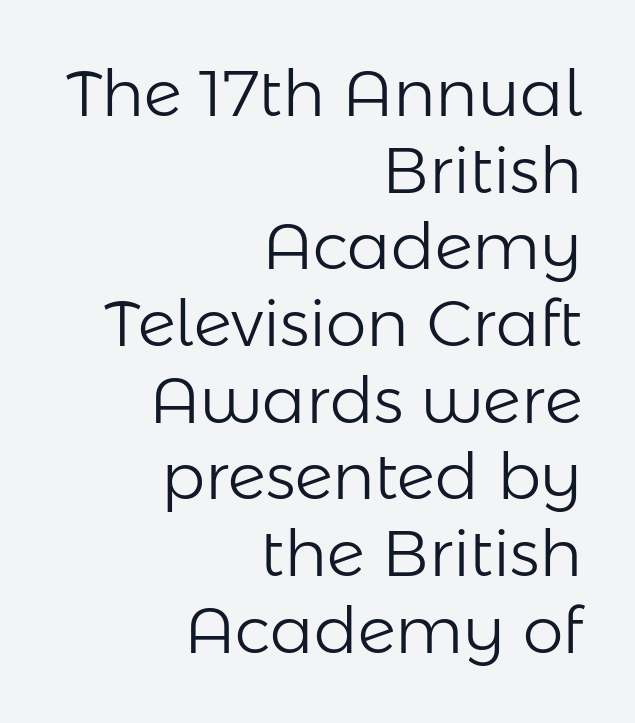
The image shows 65 px light sans-serif type, upright; set right-aligned, line spacing 1.18x, normal letter spacing, not underlined; low stroke contrast and a medium x-height.
